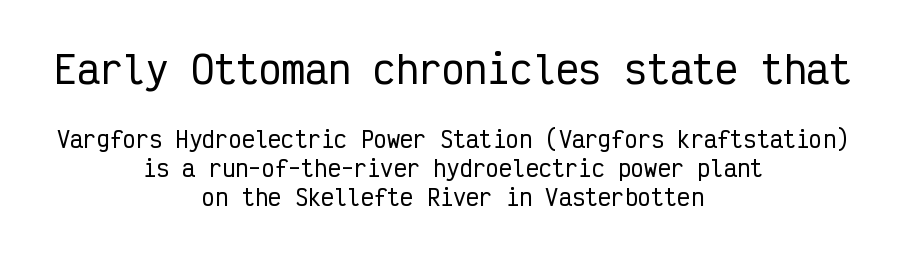
The image shows 38 px condensed sans-serif type, upright, monospaced; set centered, normal line spacing (1.32x), normal letter spacing, not underlined; the first (top) block is 1.73x larger; low stroke contrast and a medium x-height.
